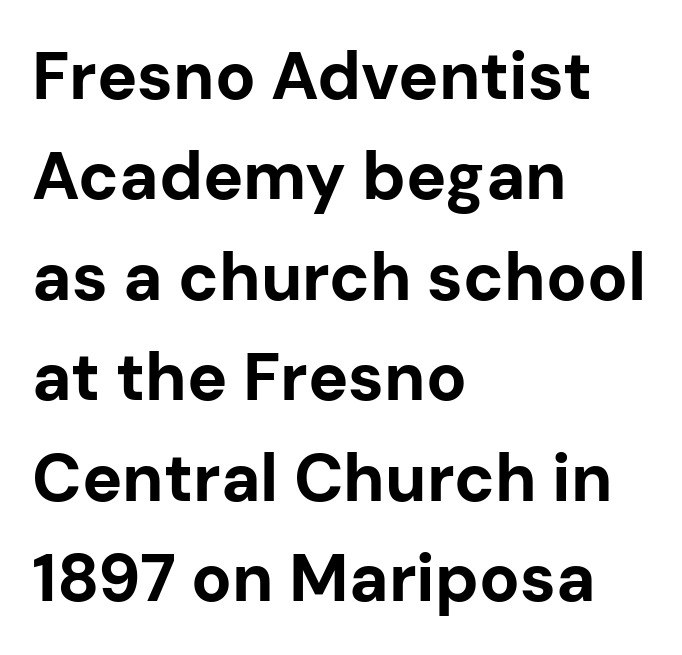
{"serif": "no", "italic": "no", "bold": "yes", "weight": "bold", "width": "normal", "stroke_contrast": "low", "x_height": "medium", "monospaced": "no", "underline": "no", "align": "left", "line_spacing": "normal", "line_spacing_ratio": 1.5, "letter_spacing": "normal", "letter_spacing_em": 0.0, "glyph_px": 67}
